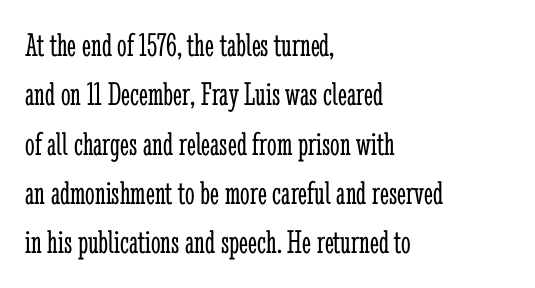
The image shows 34 px light, condensed serif type, upright; set left-aligned, normal line spacing (1.45x), normal letter spacing, not underlined; low stroke contrast and a medium x-height.
